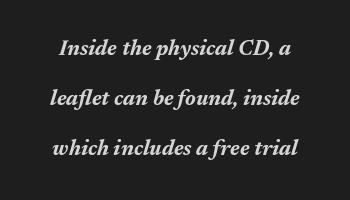
{"italic": "yes", "lean": "right", "slant_degrees": 17, "bold": "yes", "underline": "no", "line_spacing": "loose", "line_spacing_ratio": 2.37, "letter_spacing": "normal", "letter_spacing_em": 0.0, "glyph_px": 21}
